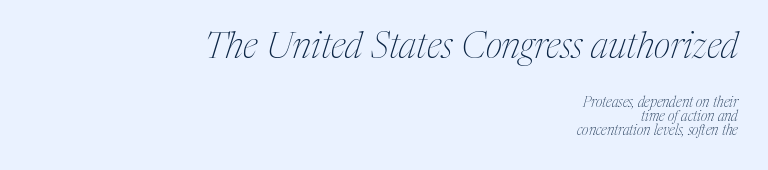
Q: Is the text bold? A: No.
Q: Is the text italic (slanted)? A: Yes, it leans right by about 17 degrees.
Q: Is the typeface a serif or a sans-serif typeface? A: Serif.
Q: Is the text underlined? A: No.
Q: How is the paragraph aligned? A: Right-aligned.
Q: Is the spacing between letters normal or unusually wide? A: Normal.
Q: Is the spacing between lines tight, normal or loose? A: Tight.
Q: Which block of text is set in a larger size, the first (top) or the second (bottom)? A: The first (top) one.
Q: Width (condensed, normal, or wide)? A: Condensed.
Q: Stroke contrast? A: Medium.
Q: x-height? A: Medium.
Q: Monospaced? A: No.
